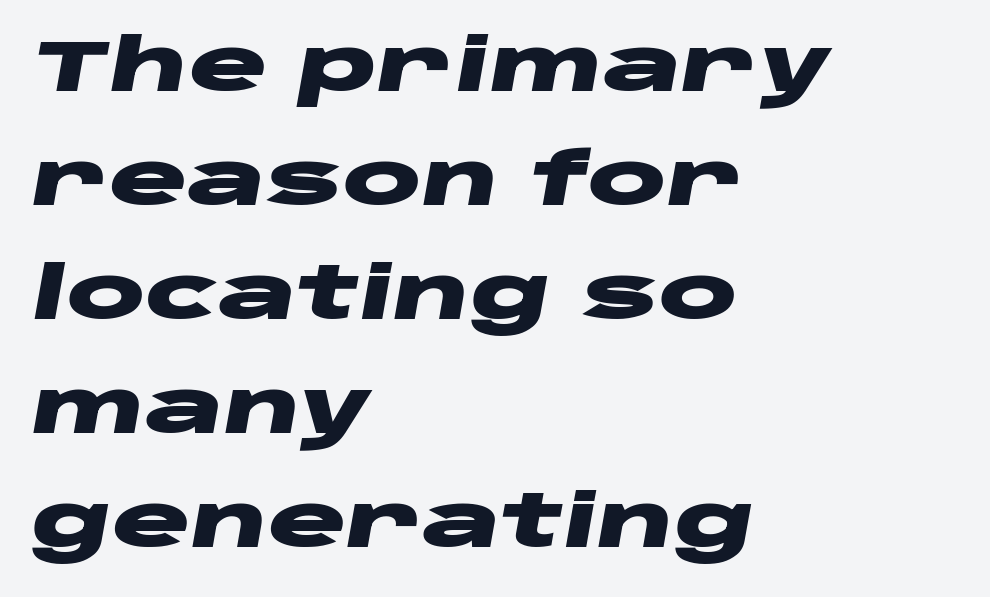
The image shows 73 px heavy, wide type, italic (leaning right); set left-aligned, normal line spacing (1.56x), normal letter spacing, not underlined; low stroke contrast and a large x-height.
